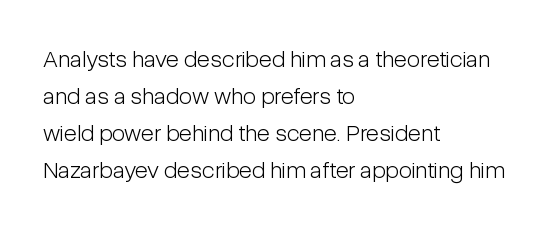
{"italic": "no", "bold": "no", "underline": "no", "align": "left", "line_spacing": "normal", "line_spacing_ratio": 1.54, "letter_spacing": "normal", "letter_spacing_em": 0.0, "glyph_px": 24}
